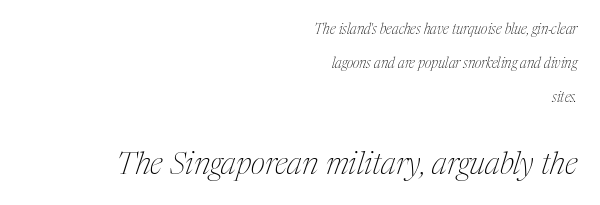
Q: Is the text bold? A: No.
Q: Is the text italic (slanted)? A: Yes, it leans right by about 17 degrees.
Q: Is the typeface a serif or a sans-serif typeface? A: Serif.
Q: Is the text underlined? A: No.
Q: How is the paragraph aligned? A: Right-aligned.
Q: Is the spacing between letters normal or unusually wide? A: Normal.
Q: Is the spacing between lines tight, normal or loose? A: Loose.
Q: Which block of text is set in a larger size, the first (top) or the second (bottom)? A: The second (bottom) one.
Q: Width (condensed, normal, or wide)? A: Condensed.
Q: Stroke contrast? A: Medium.
Q: x-height? A: Medium.
Q: Monospaced? A: No.
